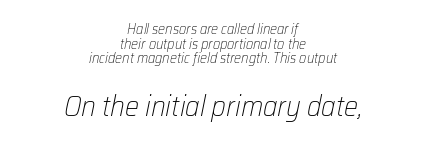
The image shows 28 px light type, italic (leaning right); set centered, tight line spacing (1.04x), normal letter spacing, not underlined; the second (bottom) block is 2.0x larger; low stroke contrast and a medium x-height.
